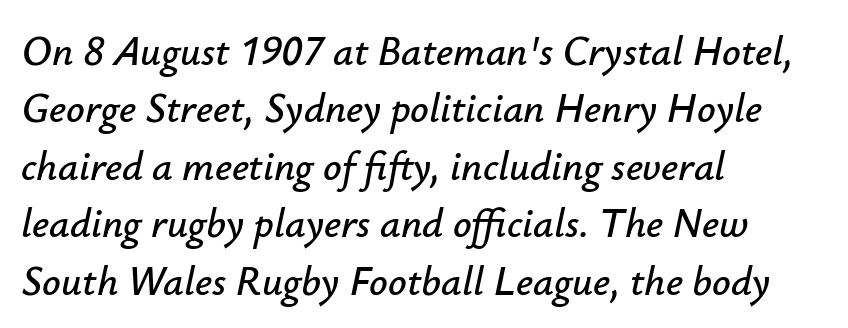
The image shows 41 px text type, italic (leaning right); set left-aligned, normal line spacing (1.4x), normal letter spacing, not underlined; low stroke contrast and a small x-height.
